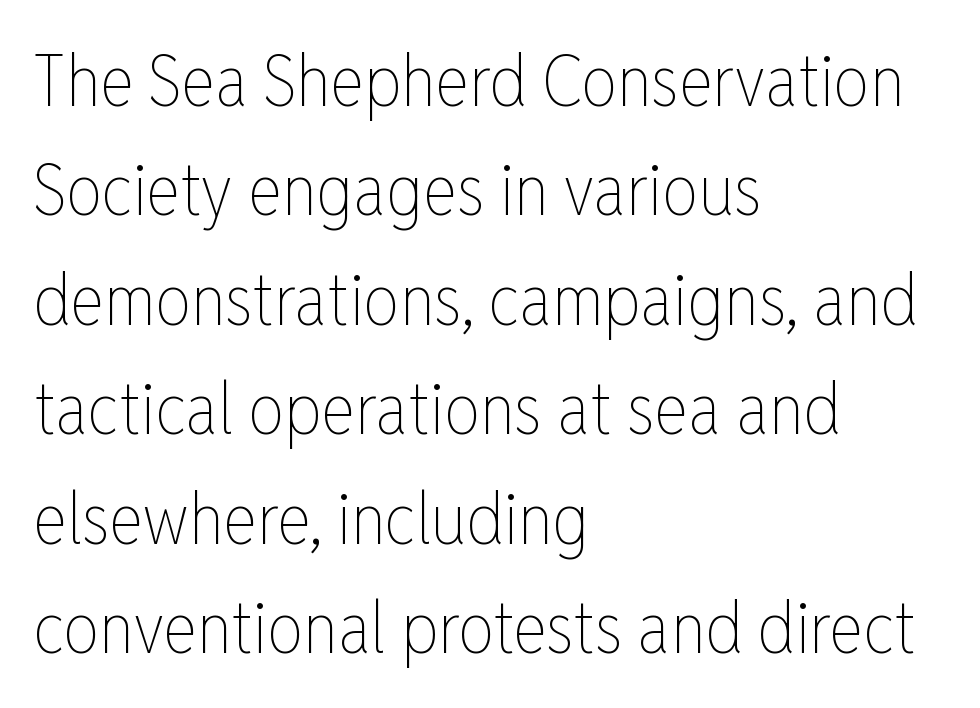
Compared with typical body copy, the letter spacing here is the same. These lines were composed using upright roman letters. The passage shown is typed in a proportional face where columns would drift. The rendering anchors every line to the left-hand side. The space directly below the letters is spotless.
